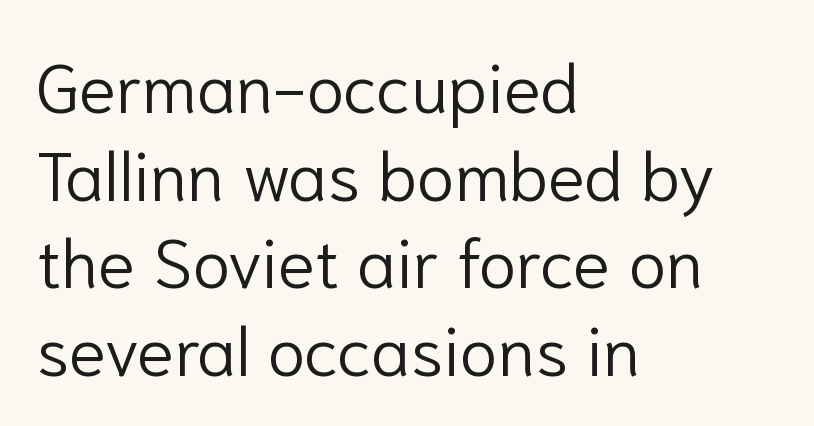
The type is set solid horizontally, with unmodified tracking. Ordinary non-slanted type is in use. The cut favours lightness, reaching ordinary text weight at its darkest. One glance says typical: line gaps are just what's usual. Does the copy run flush right? No — it runs flush left. Letters rest on an invisible, unmarked baseline.
